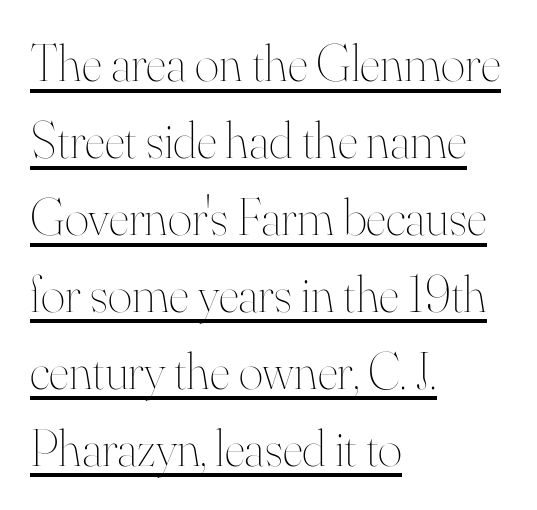
{"italic": "no", "bold": "no", "weight": "thin", "width": "normal", "stroke_contrast": "high", "x_height": "small", "monospaced": "no", "underline": "yes", "align": "left", "line_spacing": "normal", "line_spacing_ratio": 1.48, "letter_spacing": "normal", "letter_spacing_em": 0.0, "glyph_px": 52}
